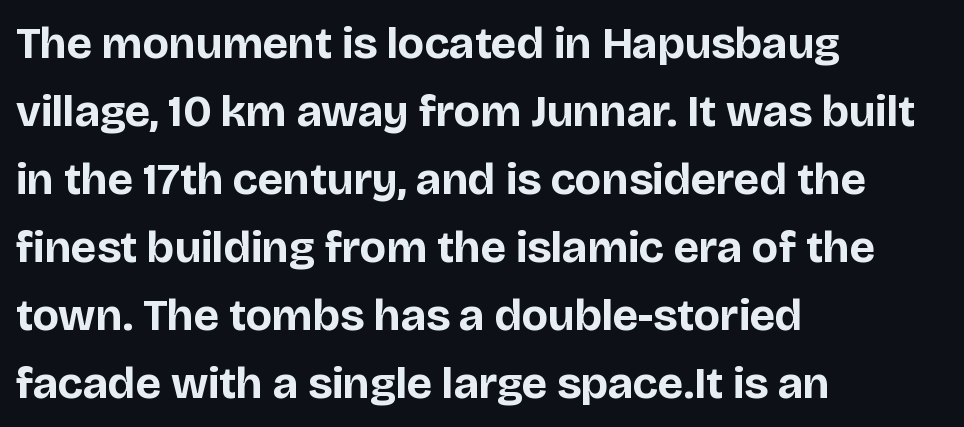
Q: Is the text bold? A: Yes.
Q: Is the text italic (slanted)? A: No, it is upright.
Q: Is the typeface a serif or a sans-serif typeface? A: Sans-serif.
Q: Is the text underlined? A: No.
Q: How is the paragraph aligned? A: Left-aligned.
Q: Is the spacing between letters normal or unusually wide? A: Normal.
Q: Is the spacing between lines tight, normal or loose? A: Normal.
Q: Width (condensed, normal, or wide)? A: Normal.
Q: Stroke contrast? A: Low.
Q: x-height? A: Large.
Q: Monospaced? A: No.
